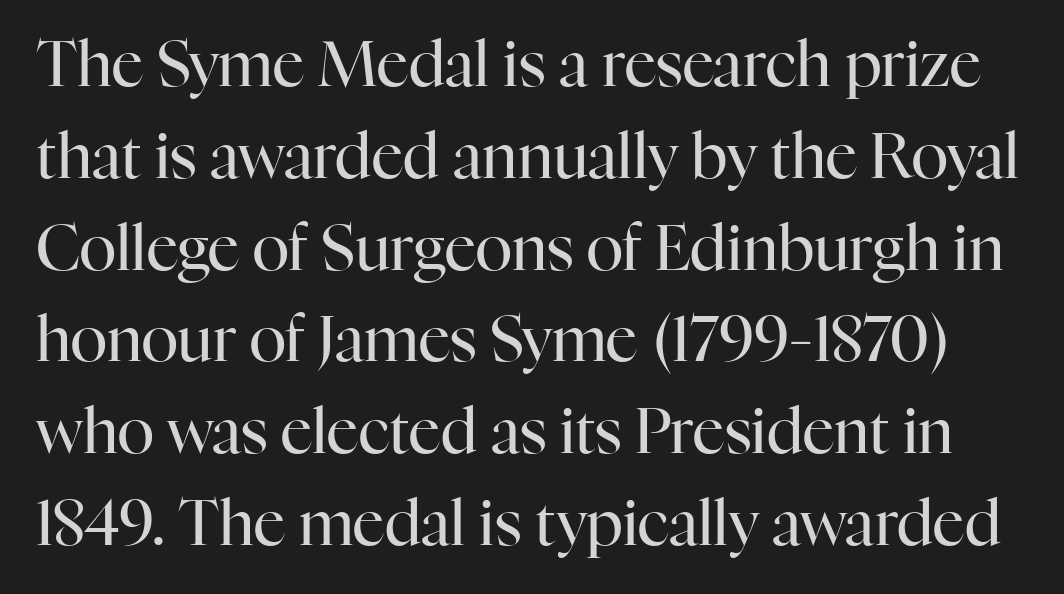
Q: Is the text bold? A: No.
Q: Is the text italic (slanted)? A: No, it is upright.
Q: Is the typeface a serif or a sans-serif typeface? A: Serif.
Q: Is the text underlined? A: No.
Q: Is the spacing between letters normal or unusually wide? A: Normal.
Q: Is the spacing between lines tight, normal or loose? A: Normal.
Q: Width (condensed, normal, or wide)? A: Normal.
Q: Stroke contrast? A: High.
Q: x-height? A: Medium.
Q: Monospaced? A: No.
